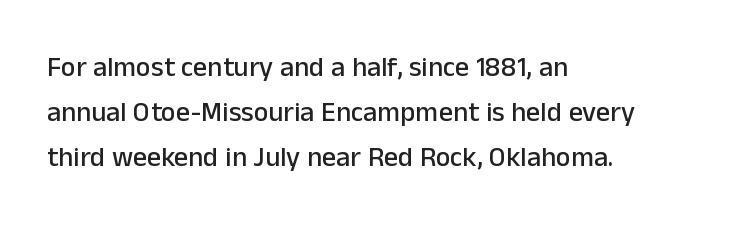
The image shows 28 px sans-serif type, upright; set left-aligned, normal line spacing (1.6x), normal letter spacing, not underlined; low stroke contrast and a medium x-height.
